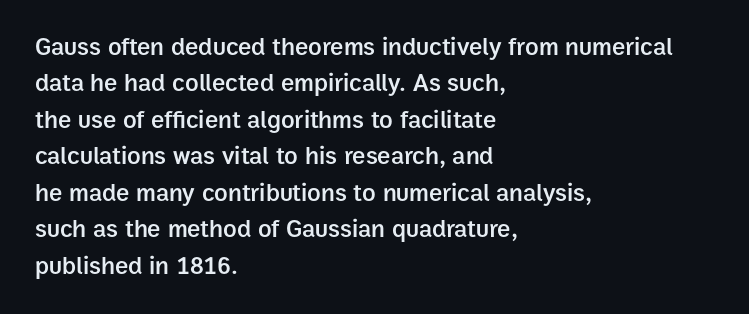
{"italic": "no", "bold": "semi", "underline": "no", "align": "left", "line_spacing": "normal", "line_spacing_ratio": 1.46, "letter_spacing": "normal", "letter_spacing_em": 0.0, "glyph_px": 25}
